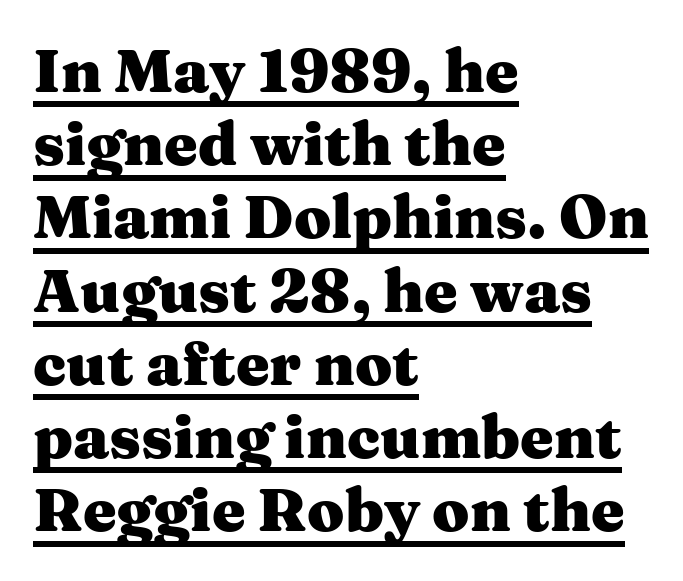
Is there an underline? Yes — a line sits under the letters. Compared with a centered layout, this one pins lines to the left instead. Here the designer chose a conventional face with non-uniform glyph widths. This rendering employs a face with finishing strokes, i.e., a serif. Short note: letters normally spaced. The typography opts for an upright posture over an oblique one.
